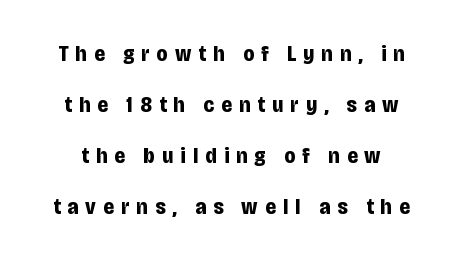
{"italic": "no", "bold": "yes", "underline": "no", "line_spacing": "loose", "line_spacing_ratio": 2.32, "letter_spacing": "wide", "letter_spacing_em": 0.33, "glyph_px": 22}
